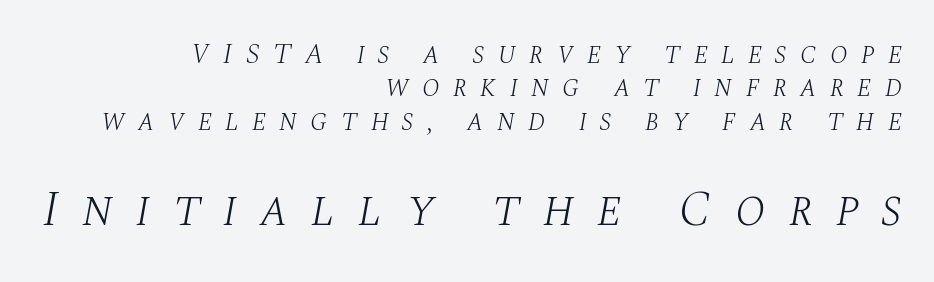
The image shows 50 px light serif type, italic (leaning right); set right-aligned, tight line spacing (1.15x), unusually wide letter spacing (+0.45 em), not underlined; the second (bottom) block is 1.72x larger; medium stroke contrast and a large x-height.
